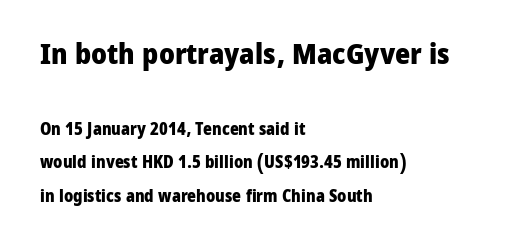
{"serif": "no", "italic": "no", "bold": "yes", "weight": "heavy", "width": "normal", "stroke_contrast": "low", "x_height": "medium", "monospaced": "no", "underline": "no", "align": "left", "line_spacing": "loose", "line_spacing_ratio": 1.98, "letter_spacing": "normal", "letter_spacing_em": 0.0, "larger_block": "first", "size_ratio": 1.71, "glyph_px": 29}
